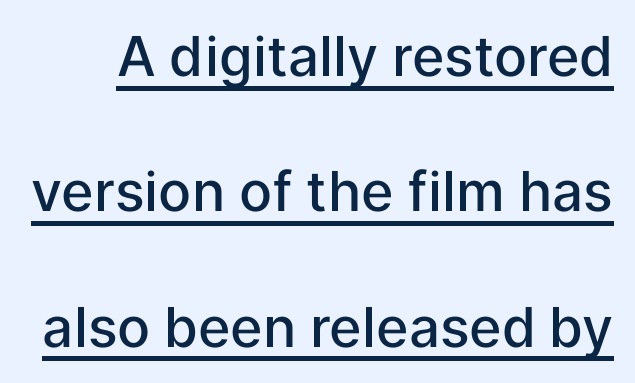
Q: Is the text bold? A: Semi-bold.
Q: Is the text italic (slanted)? A: No, it is upright.
Q: Is the typeface a serif or a sans-serif typeface? A: Sans-serif.
Q: Is the text underlined? A: Yes.
Q: Is the spacing between letters normal or unusually wide? A: Normal.
Q: Is the spacing between lines tight, normal or loose? A: Loose.
Q: Width (condensed, normal, or wide)? A: Normal.
Q: Stroke contrast? A: Low.
Q: x-height? A: Medium.
Q: Monospaced? A: No.
